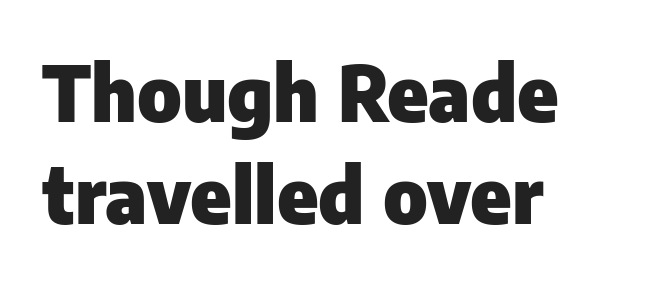
{"serif": "no", "italic": "no", "bold": "yes", "weight": "heavy", "width": "normal", "stroke_contrast": "low", "x_height": "medium", "monospaced": "no", "underline": "no", "align": "left", "line_spacing": "normal", "line_spacing_ratio": 1.33, "letter_spacing": "normal", "letter_spacing_em": 0.0, "glyph_px": 77}
